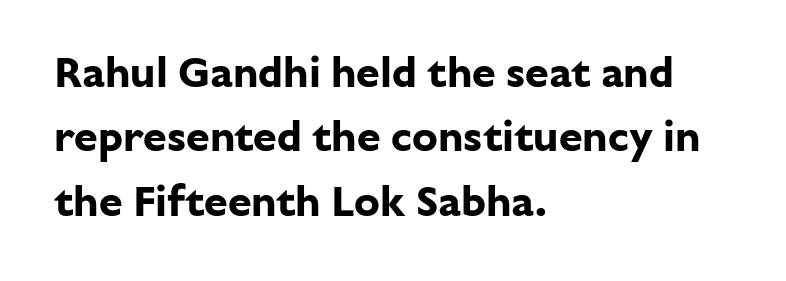
Note: no serifs on the glyphs. Rows of type keep a routine distance in the vertical direction. Every stem runs plumb, perpendicular to the baseline. The sample has been set heavy, in full bold. Underlining? Definitely not there. Here the designer chose a conventional face with non-uniform glyph widths.
